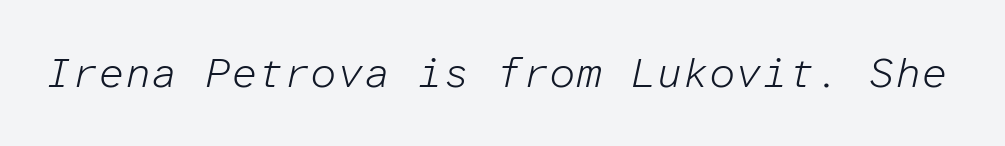
Q: Is the text bold? A: No.
Q: Is the text italic (slanted)? A: Yes, it leans right by about 12 degrees.
Q: Is the text underlined? A: No.
Q: Is the spacing between letters normal or unusually wide? A: Normal.
Q: Width (condensed, normal, or wide)? A: Normal.
Q: Stroke contrast? A: Low.
Q: x-height? A: Medium.
Q: Monospaced? A: Yes.
